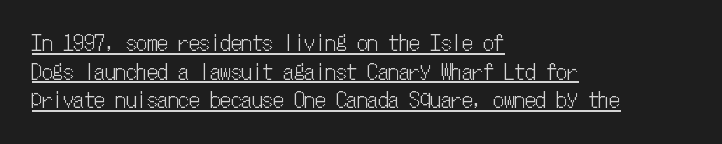
What decoration does the sample have? An underline. The line texture is even and compact thanks to regular tracking. A typesetter would call this leading conventional body-copy spacing. Posture: straight, roman, zero tilt. The rendering anchors every line to the left-hand side.
